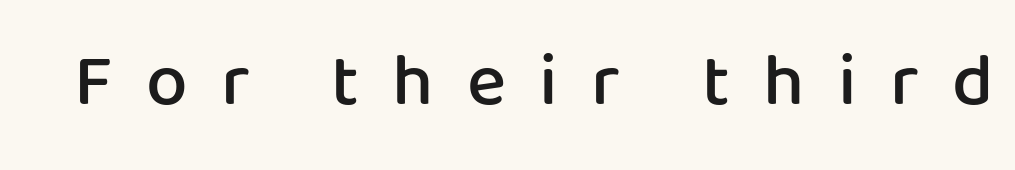
Q: Is the text bold? A: Semi-bold.
Q: Is the text italic (slanted)? A: No, it is upright.
Q: Is the typeface a serif or a sans-serif typeface? A: Sans-serif.
Q: Is the text underlined? A: No.
Q: Is the spacing between letters normal or unusually wide? A: Unusually wide.
Q: Width (condensed, normal, or wide)? A: Normal.
Q: Stroke contrast? A: Low.
Q: x-height? A: Medium.
Q: Monospaced? A: No.
